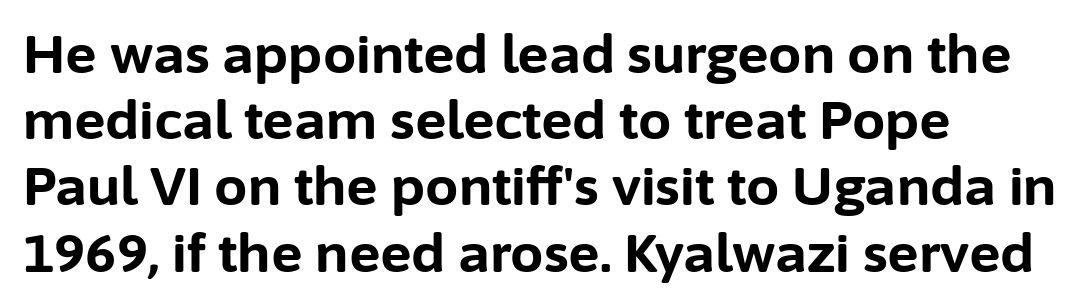
Q: Is the text bold? A: Yes.
Q: Is the text italic (slanted)? A: No, it is upright.
Q: Is the typeface a serif or a sans-serif typeface? A: Sans-serif.
Q: Is the text underlined? A: No.
Q: How is the paragraph aligned? A: Left-aligned.
Q: Is the spacing between letters normal or unusually wide? A: Normal.
Q: Is the spacing between lines tight, normal or loose? A: Normal.
Q: Width (condensed, normal, or wide)? A: Normal.
Q: Stroke contrast? A: Low.
Q: x-height? A: Medium.
Q: Monospaced? A: No.
